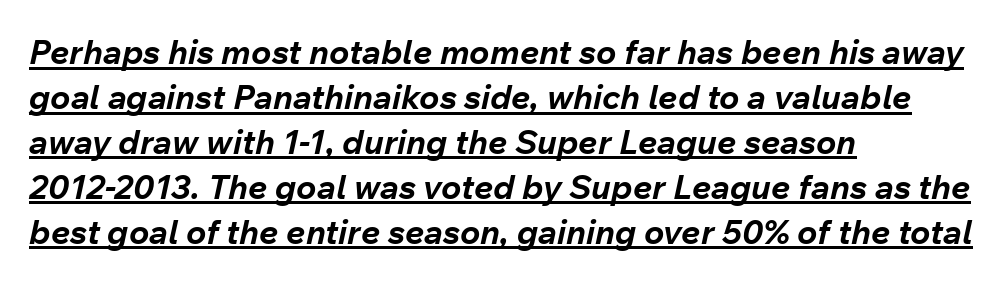
Q: Is the text bold? A: Yes.
Q: Is the text italic (slanted)? A: Yes, it leans right by about 12 degrees.
Q: Is the text underlined? A: Yes.
Q: How is the paragraph aligned? A: Left-aligned.
Q: Is the spacing between letters normal or unusually wide? A: Normal.
Q: Is the spacing between lines tight, normal or loose? A: Normal.
Q: Width (condensed, normal, or wide)? A: Normal.
Q: Stroke contrast? A: Low.
Q: x-height? A: Medium.
Q: Monospaced? A: No.
